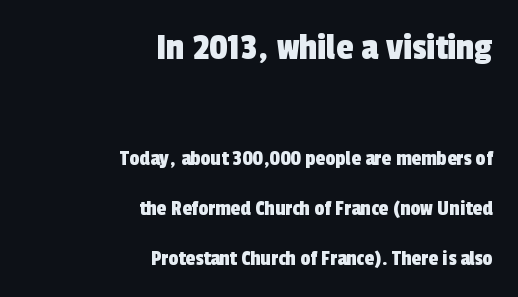
{"serif": "no", "width": "condensed", "x_height": "medium", "monospaced": "no", "underline": "no", "align": "right", "line_spacing": "loose", "line_spacing_ratio": 2.27, "letter_spacing": "normal", "letter_spacing_em": 0.0, "larger_block": "first", "size_ratio": 1.77, "glyph_px": 39}
